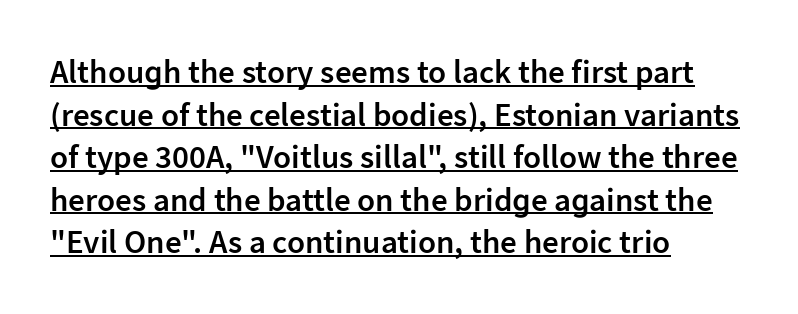
Students, observe: this is what conventionally led text looks like. Is this a sans? Yes — the strokes have no serifs. Compared with a centered layout, this one pins lines to the left instead. Varying glyph widths throughout — classic text-font behaviour. Honestly, the letter spacing is just normal — you wouldn't notice it.
